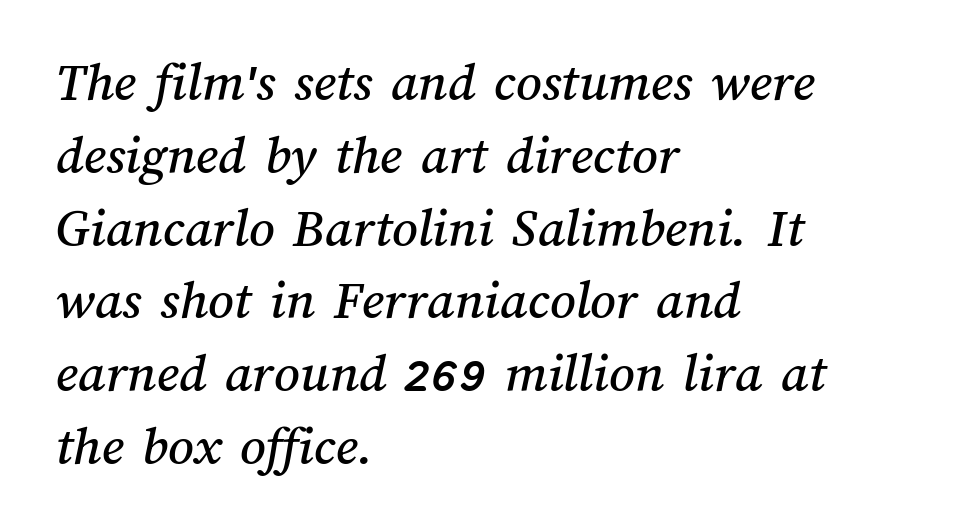
Q: Is the text underlined? A: No.
Q: How is the paragraph aligned? A: Left-aligned.
Q: Is the spacing between letters normal or unusually wide? A: Normal.
Q: Is the spacing between lines tight, normal or loose? A: Normal.
Q: Width (condensed, normal, or wide)? A: Normal.
Q: Stroke contrast? A: Medium.
Q: x-height? A: Medium.
Q: Monospaced? A: No.
